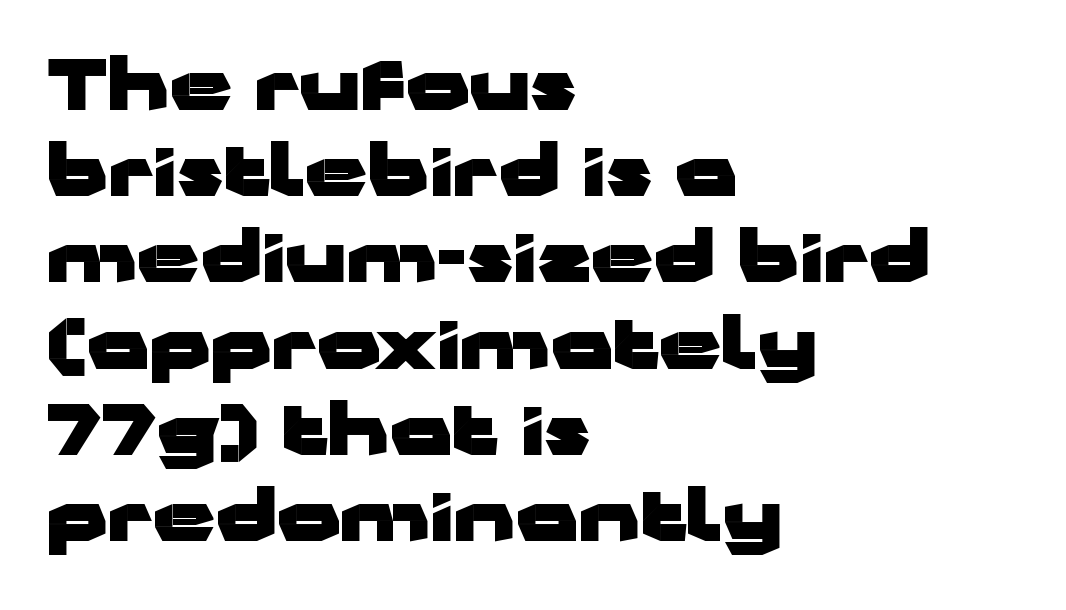
Q: Is the text bold? A: Yes.
Q: Is the text italic (slanted)? A: No, it is upright.
Q: Is the typeface a serif or a sans-serif typeface? A: Sans-serif.
Q: Is the text underlined? A: No.
Q: How is the paragraph aligned? A: Left-aligned.
Q: Is the spacing between letters normal or unusually wide? A: Normal.
Q: Is the spacing between lines tight, normal or loose? A: Normal.
Q: Width (condensed, normal, or wide)? A: Wide.
Q: Stroke contrast? A: Low.
Q: x-height? A: Medium.
Q: Monospaced? A: No.
